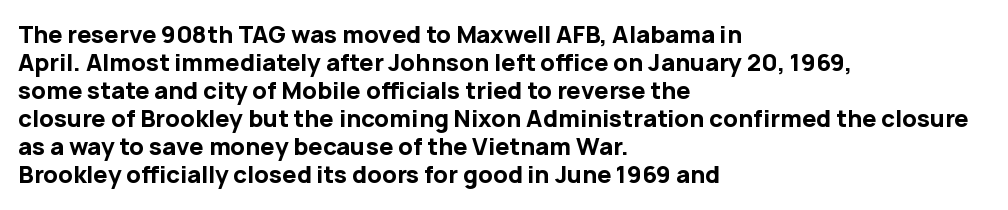
The image shows 23 px bold type, upright; set left-aligned, line spacing 1.22x, normal letter spacing, not underlined.
